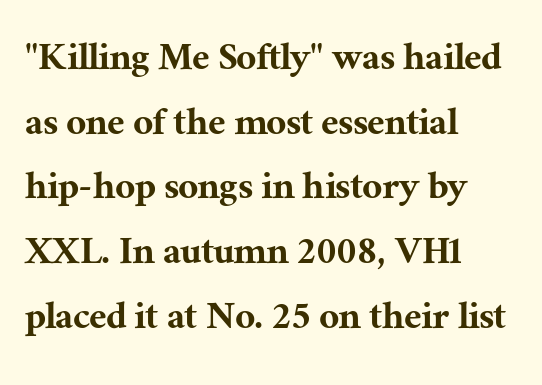
These lines were composed using upright roman letters. You could call the tracking neutral — neither tight nor loose. The passage shown is typeset with a serif family. Baseline-to-baseline distance is the conventional proportion of letter height. These lines are rendered in a variable-pitch font.
